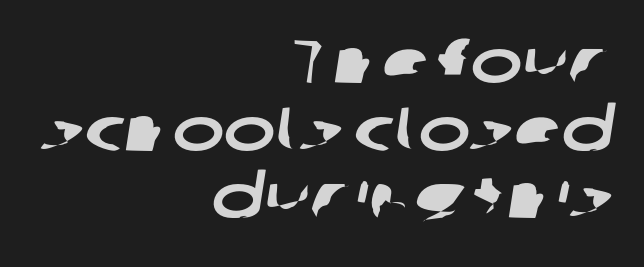
The image shows 62 px wide sans-serif type; set right-aligned, tight line spacing (1.09x), normal letter spacing, not underlined; low stroke contrast and a medium x-height.
